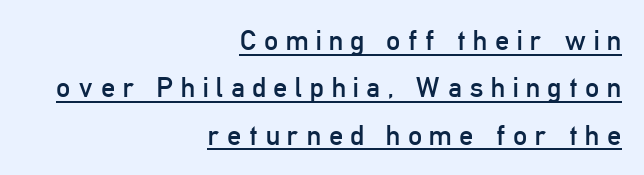
{"serif": "no", "italic": "no", "bold": "no", "weight": "regular", "width": "condensed", "stroke_contrast": "low", "x_height": "medium", "monospaced": "no", "underline": "yes", "align": "right", "line_spacing": "normal", "line_spacing_ratio": 1.69, "letter_spacing": "wide", "letter_spacing_em": 0.27, "glyph_px": 28}
